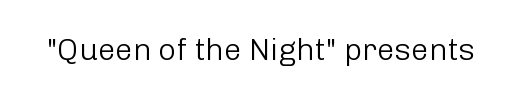
The image shows 31 px light sans-serif type, upright; set normal letter spacing, not underlined; low stroke contrast and a medium x-height.
